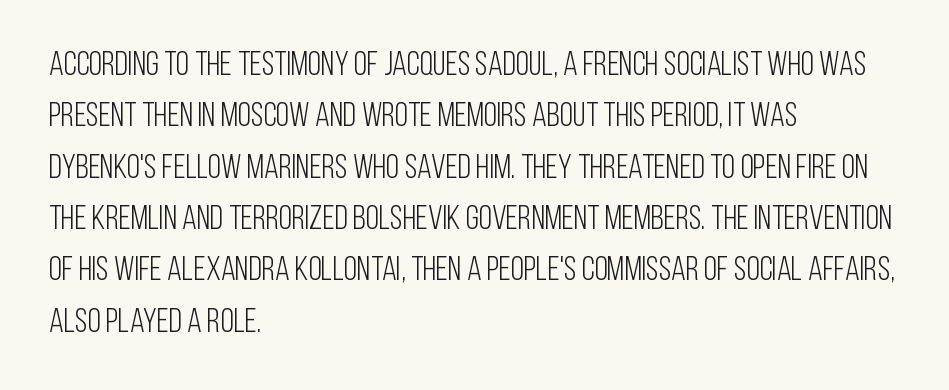
{"serif": "no", "italic": "no", "bold": "no", "weight": "light", "width": "condensed", "stroke_contrast": "low", "x_height": "large", "monospaced": "no", "underline": "no", "align": "left", "line_spacing": "normal", "line_spacing_ratio": 1.51, "letter_spacing": "normal", "letter_spacing_em": 0.0, "glyph_px": 34}
